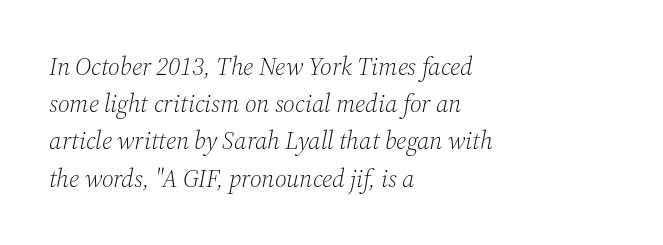
{"italic": "yes", "lean": "right", "slant_degrees": 12, "bold": "no", "underline": "no", "align": "left", "line_spacing": "normal", "line_spacing_ratio": 1.49, "letter_spacing": "normal", "letter_spacing_em": 0.0, "glyph_px": 25}
